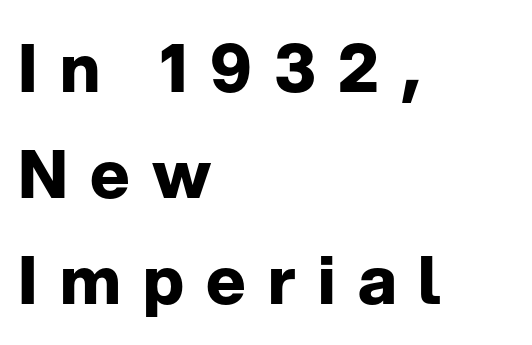
Q: Is the text bold? A: Yes.
Q: Is the text italic (slanted)? A: No, it is upright.
Q: Is the typeface a serif or a sans-serif typeface? A: Sans-serif.
Q: Is the text underlined? A: No.
Q: How is the paragraph aligned? A: Left-aligned.
Q: Is the spacing between letters normal or unusually wide? A: Unusually wide.
Q: Is the spacing between lines tight, normal or loose? A: Normal.
Q: Width (condensed, normal, or wide)? A: Normal.
Q: Stroke contrast? A: Low.
Q: x-height? A: Medium.
Q: Monospaced? A: No.
